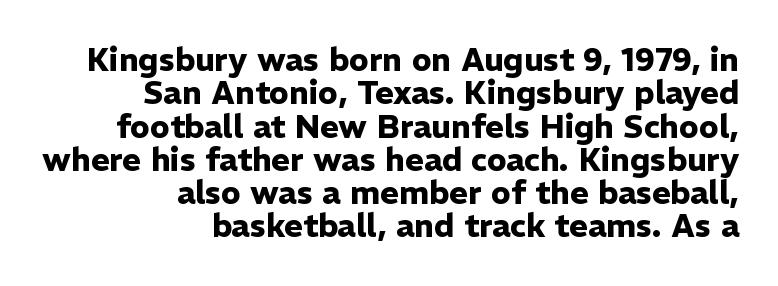
{"serif": "no", "italic": "no", "bold": "yes", "weight": "heavy", "width": "normal", "stroke_contrast": "low", "x_height": "medium", "monospaced": "no", "underline": "no", "align": "right", "line_spacing": "tight", "line_spacing_ratio": 1.04, "letter_spacing": "normal", "letter_spacing_em": 0.0, "glyph_px": 32}
